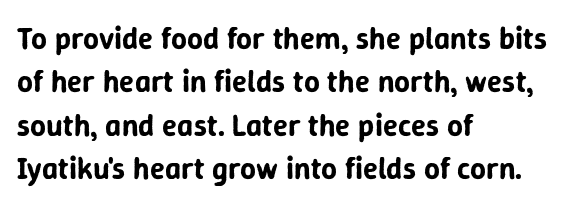
Q: Is the text italic (slanted)? A: No, it is upright.
Q: Is the typeface a serif or a sans-serif typeface? A: Sans-serif.
Q: Is the text underlined? A: No.
Q: How is the paragraph aligned? A: Left-aligned.
Q: Is the spacing between letters normal or unusually wide? A: Normal.
Q: Is the spacing between lines tight, normal or loose? A: Normal.
Q: Width (condensed, normal, or wide)? A: Normal.
Q: Stroke contrast? A: Low.
Q: x-height? A: Medium.
Q: Monospaced? A: No.
